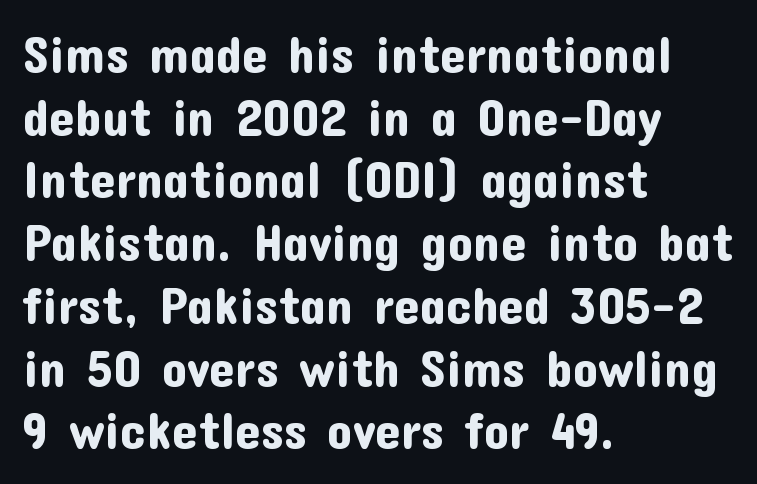
The image shows 51 px sans-serif type, upright; set left-aligned, line spacing 1.23x, normal letter spacing, not underlined; low stroke contrast and a medium x-height.
